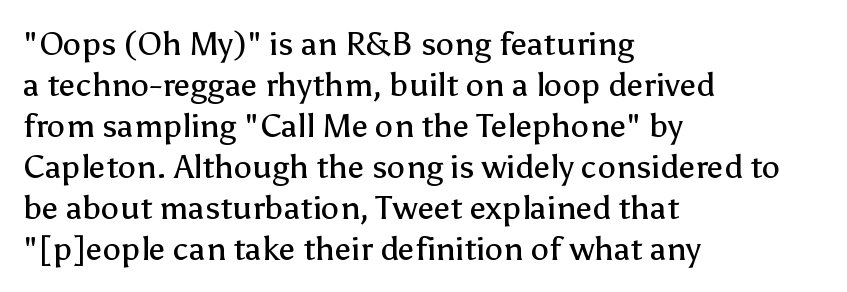
{"serif": "no", "italic": "no", "bold": "no", "weight": "regular", "width": "normal", "stroke_contrast": "low", "x_height": "medium", "monospaced": "no", "underline": "no", "align": "left", "line_spacing_ratio": 1.24, "letter_spacing": "normal", "letter_spacing_em": 0.0, "glyph_px": 33}
